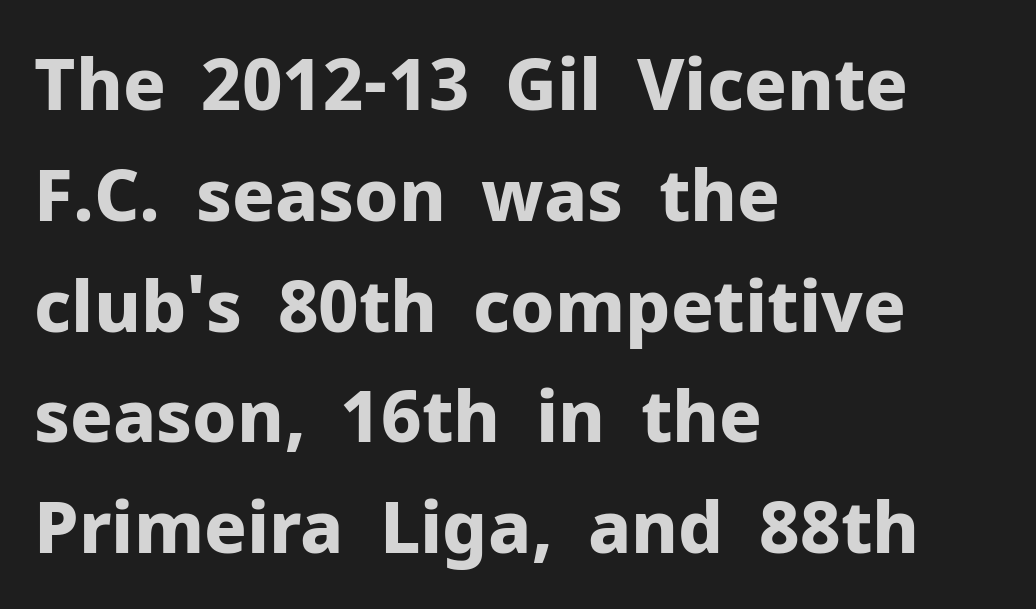
Q: Is the text bold? A: Yes.
Q: Is the text italic (slanted)? A: No, it is upright.
Q: Is the typeface a serif or a sans-serif typeface? A: Sans-serif.
Q: Is the text underlined? A: No.
Q: How is the paragraph aligned? A: Left-aligned.
Q: Is the spacing between letters normal or unusually wide? A: Normal.
Q: Is the spacing between lines tight, normal or loose? A: Normal.
Q: Width (condensed, normal, or wide)? A: Normal.
Q: Stroke contrast? A: Low.
Q: x-height? A: Medium.
Q: Monospaced? A: No.
